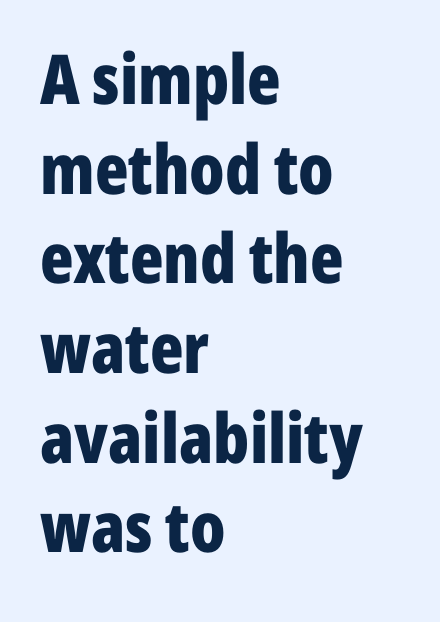
Letterform terminals end flat and unadorned throughout the passage. There is no visible air inserted between adjacent glyphs. Each letter keeps its own natural width here, so spacing adapts to shape. Vertical strokes here are truly vertical. Each row of text sits above clean, open space. Leading matches the norm, producing a regular column.
